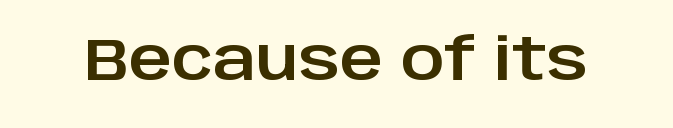
{"serif": "no", "italic": "no", "width": "normal", "stroke_contrast": "low", "x_height": "large", "monospaced": "no", "underline": "no", "letter_spacing": "normal", "letter_spacing_em": 0.0, "glyph_px": 59}
